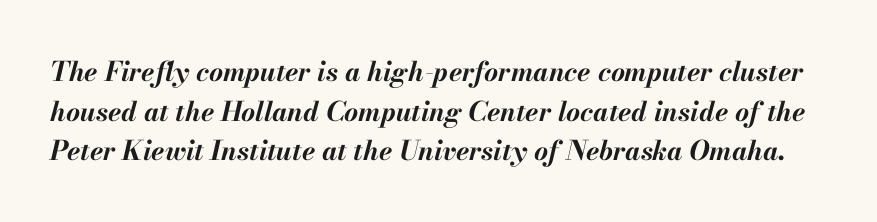
Q: Is the text bold? A: Yes.
Q: Is the text italic (slanted)? A: Yes, it leans right by about 13 degrees.
Q: Is the text underlined? A: No.
Q: Is the spacing between letters normal or unusually wide? A: Normal.
Q: Is the spacing between lines tight, normal or loose? A: Normal.
